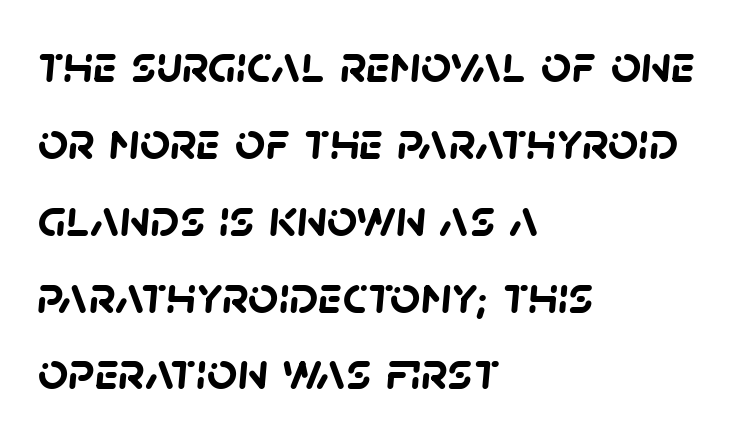
{"serif": "no", "bold": "yes", "weight": "semibold", "width": "normal", "stroke_contrast": "low", "x_height": "large", "monospaced": "no", "underline": "no", "align": "left", "line_spacing": "normal", "line_spacing_ratio": 1.45, "letter_spacing": "normal", "letter_spacing_em": 0.0, "glyph_px": 53}
